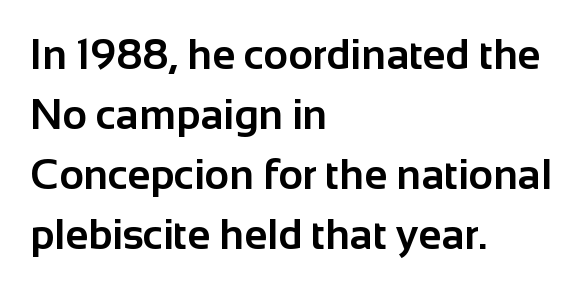
Beneath every word, the page is bare. This sample has the flowing, uneven cadence of proportional lettering. These lines carry a lot of weight — the face is fully bold. Type style note: lacks serifs. Normally led — the rows are evenly, conventionally spaced. Students, note that the glyphs here touch the page at normal intervals.
